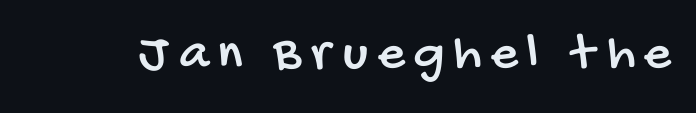
Here the designer chose a conventional face with non-uniform glyph widths. Just letters on the line, the space beneath them empty. The type family on display is of the sans-serif kind.
